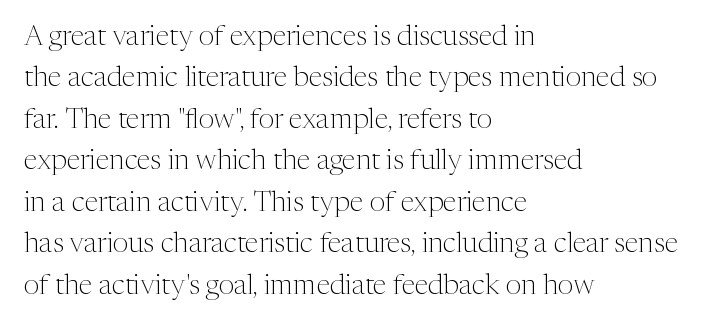
Q: Is the text bold? A: No.
Q: Is the text italic (slanted)? A: No, it is upright.
Q: Is the typeface a serif or a sans-serif typeface? A: Serif.
Q: Is the text underlined? A: No.
Q: How is the paragraph aligned? A: Left-aligned.
Q: Is the spacing between letters normal or unusually wide? A: Normal.
Q: Is the spacing between lines tight, normal or loose? A: Normal.
Q: Width (condensed, normal, or wide)? A: Normal.
Q: Stroke contrast? A: Medium.
Q: x-height? A: Medium.
Q: Monospaced? A: No.
